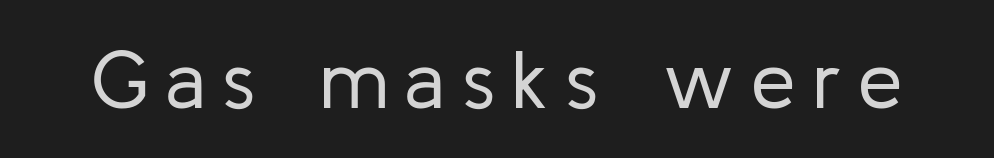
{"serif": "no", "italic": "no", "bold": "no", "weight": "regular", "width": "normal", "stroke_contrast": "low", "x_height": "medium", "monospaced": "no", "underline": "no", "letter_spacing": "wide", "letter_spacing_em": 0.21, "glyph_px": 80}
